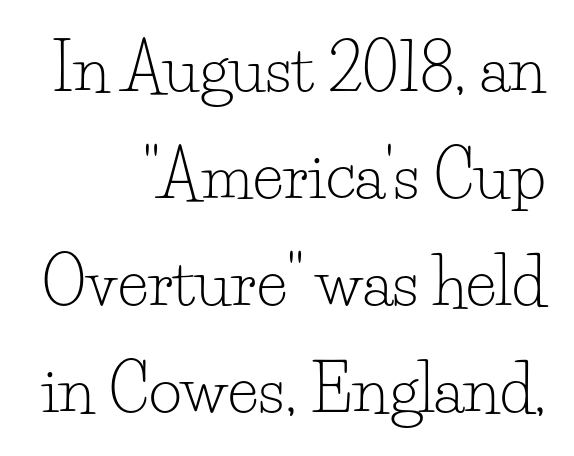
The image shows 64 px light serif type, upright; set right-aligned, normal line spacing (1.67x), normal letter spacing, not underlined; low stroke contrast and a small x-height.
